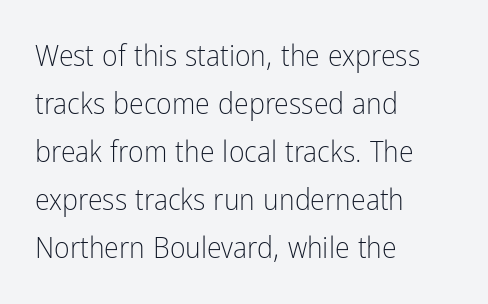
The rendering uses natural spacing where letterforms have individual widths. This reads as an unemphasized weight, regular at the heaviest. This sample is left-justified, so line endings fall wherever the words run out. Tracking value appears to be zero — textbook default spacing. Each new line begins a customary step beneath the previous one. Do the letters lean? They stand straight.
